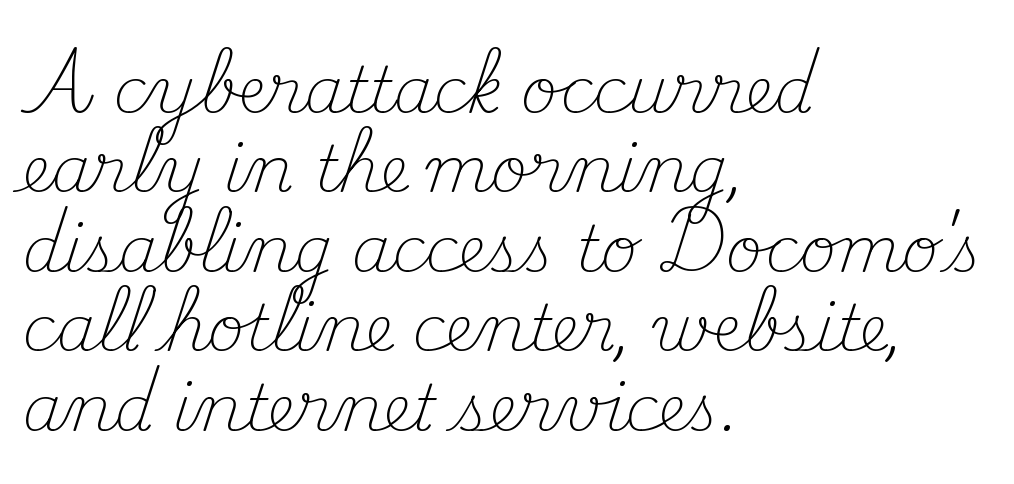
{"serif": "yes", "bold": "no", "weight": "light", "width": "normal", "stroke_contrast": "medium", "x_height": "small", "monospaced": "no", "underline": "no", "align": "left", "line_spacing": "normal", "line_spacing_ratio": 1.26, "letter_spacing": "normal", "letter_spacing_em": 0.0, "glyph_px": 63}
